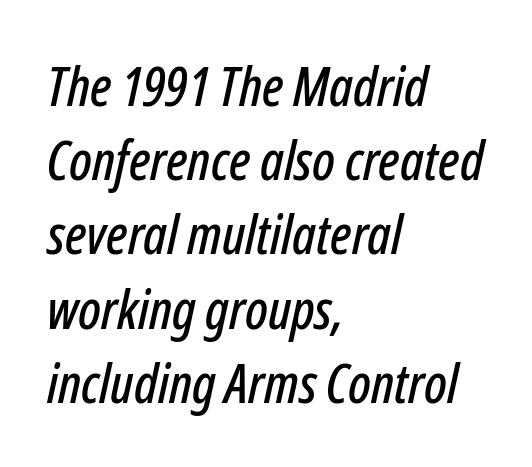
Q: Is the text italic (slanted)? A: Yes, it leans right by about 12 degrees.
Q: Is the text underlined? A: No.
Q: How is the paragraph aligned? A: Left-aligned.
Q: Is the spacing between letters normal or unusually wide? A: Normal.
Q: Is the spacing between lines tight, normal or loose? A: Normal.
Q: Width (condensed, normal, or wide)? A: Condensed.
Q: Stroke contrast? A: Low.
Q: x-height? A: Medium.
Q: Monospaced? A: No.
